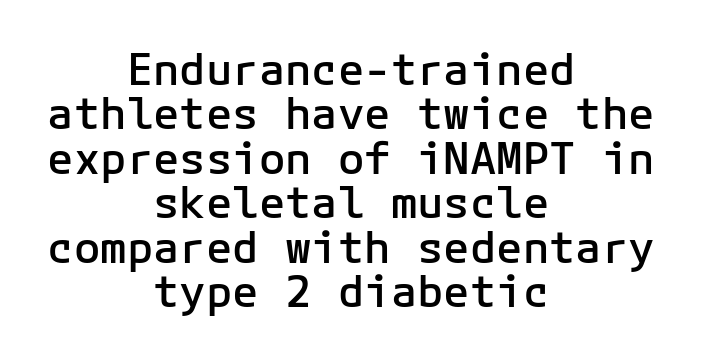
Font category for this specimen: sans-serif. Nobody touched the tracking dial on this one. Neither beginnings nor endings align; midpoints do. Leading is clearly below the norm, producing a dense column. Moderately thickened strokes mark this as semibold type.
